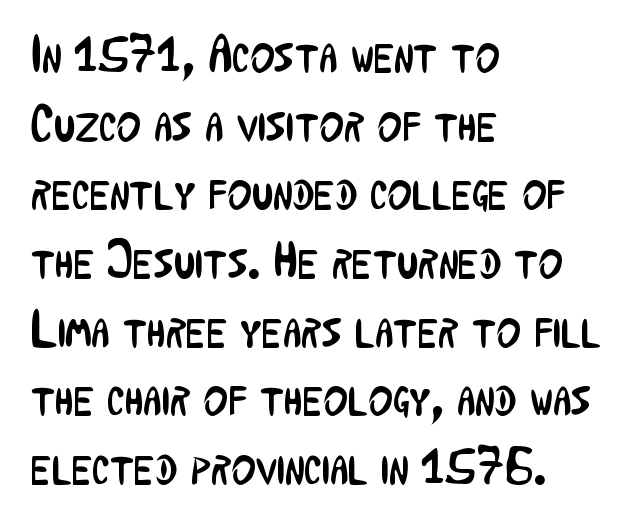
Glyph-to-glyph distance matches everyday printed text. Compared with a typical body face, this is equally light or lighter still. Characters remain perfectly vertical along every line. Note the varied advance widths — an 'i' is clearly narrower than an 'm'. The paragraph shown leans on its left margin. Type style note: lacks serifs.
